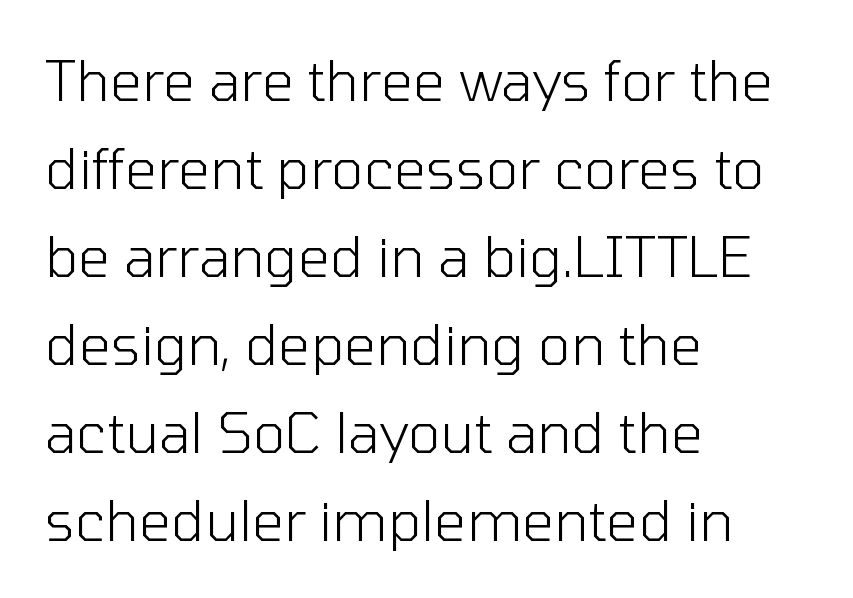
A typesetter would label this face a sans. This is roman type, the default non-slanted kind. Summary of vertical rhythm: regular, with standard interline spacing. The characters are drawn with everyday or finer stroke widths.
